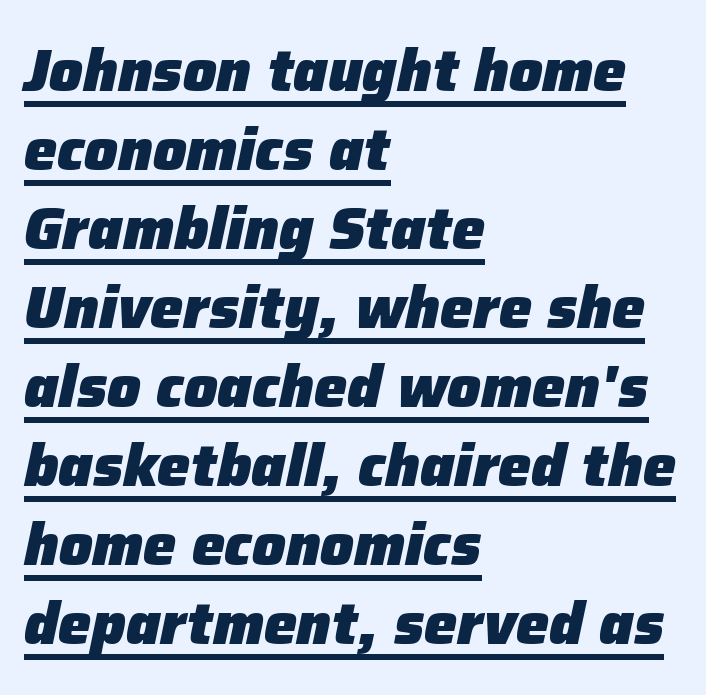
{"italic": "yes", "lean": "right", "slant_degrees": 12, "bold": "yes", "weight": "heavy", "width": "normal", "stroke_contrast": "low", "x_height": "medium", "monospaced": "no", "underline": "yes", "align": "left", "line_spacing": "normal", "line_spacing_ratio": 1.34, "letter_spacing": "normal", "letter_spacing_em": 0.0, "glyph_px": 59}
